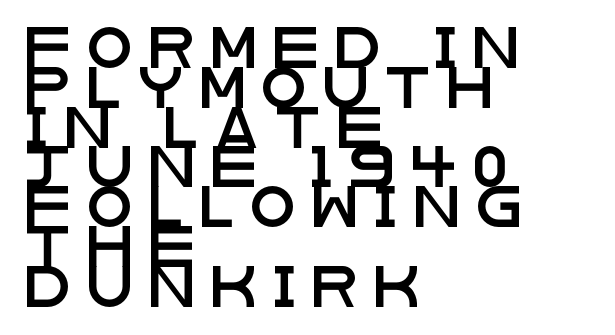
Q: Is the text italic (slanted)? A: No, it is upright.
Q: Is the typeface a serif or a sans-serif typeface? A: Sans-serif.
Q: Is the text underlined? A: No.
Q: How is the paragraph aligned? A: Left-aligned.
Q: Is the spacing between letters normal or unusually wide? A: Unusually wide.
Q: Is the spacing between lines tight, normal or loose? A: Tight.
Q: Width (condensed, normal, or wide)? A: Wide.
Q: Stroke contrast? A: Low.
Q: x-height? A: Large.
Q: Monospaced? A: No.
